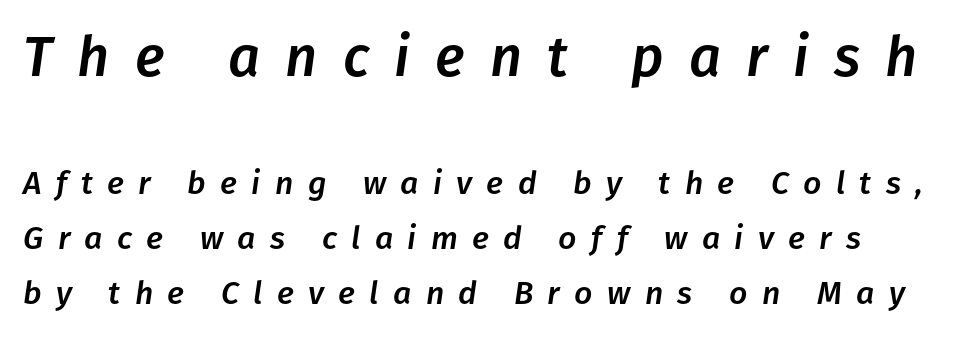
The image shows 56 px text type, italic (leaning right); set line spacing 1.72x, unusually wide letter spacing (+0.45 em), not underlined; the first (top) block is 1.75x larger; low stroke contrast and a medium x-height.
